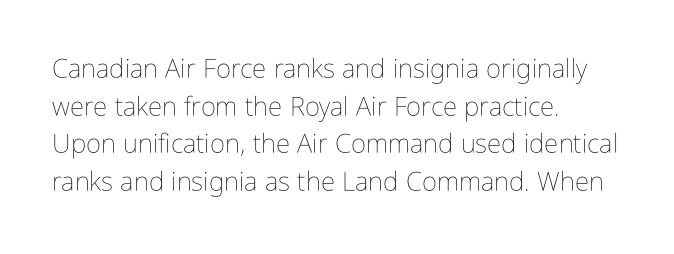
Q: Is the text bold? A: No.
Q: Is the text italic (slanted)? A: No, it is upright.
Q: Is the text underlined? A: No.
Q: How is the paragraph aligned? A: Left-aligned.
Q: Is the spacing between letters normal or unusually wide? A: Normal.
Q: Is the spacing between lines tight, normal or loose? A: Normal.
